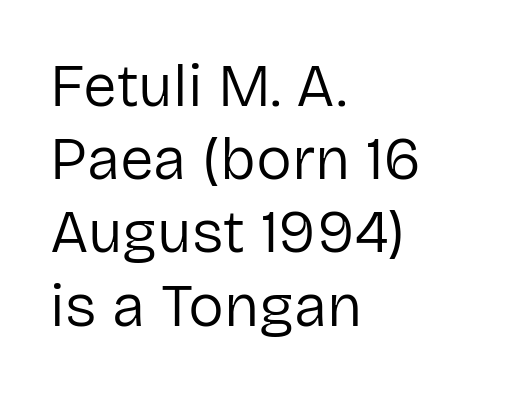
A quiet, ordinary-to-light weight characterises the typeface. Do the letters lean? They stand straight. Does extra space separate the letters? No, they use regular spacing. The space directly below the letters is spotless.
